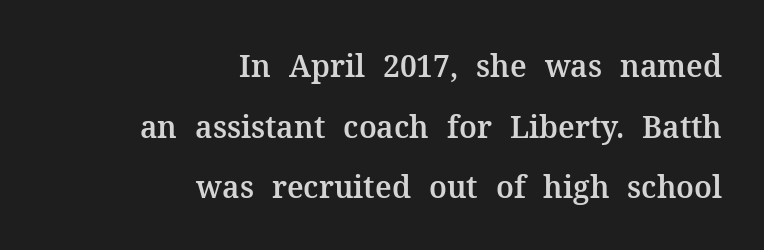
Q: Is the text italic (slanted)? A: No, it is upright.
Q: Is the typeface a serif or a sans-serif typeface? A: Serif.
Q: Is the text underlined? A: No.
Q: How is the paragraph aligned? A: Right-aligned.
Q: Is the spacing between letters normal or unusually wide? A: Normal.
Q: Is the spacing between lines tight, normal or loose? A: Loose.
Q: Width (condensed, normal, or wide)? A: Normal.
Q: Stroke contrast? A: Medium.
Q: x-height? A: Medium.
Q: Monospaced? A: No.
